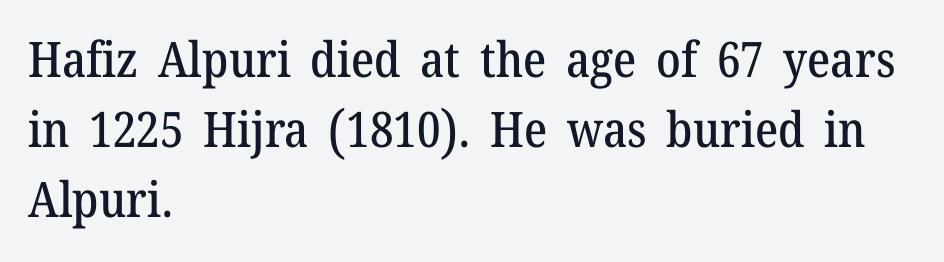
Q: Is the text italic (slanted)? A: No, it is upright.
Q: Is the typeface a serif or a sans-serif typeface? A: Serif.
Q: Is the text underlined? A: No.
Q: How is the paragraph aligned? A: Left-aligned.
Q: Is the spacing between letters normal or unusually wide? A: Normal.
Q: Is the spacing between lines tight, normal or loose? A: Normal.
Q: Width (condensed, normal, or wide)? A: Normal.
Q: Stroke contrast? A: Medium.
Q: x-height? A: Medium.
Q: Monospaced? A: No.
